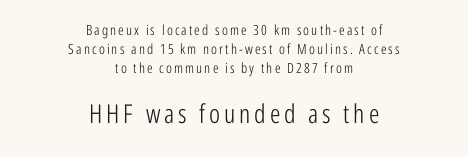
The image shows 26 px text type, upright; set centered, normal line spacing (1.35x), not underlined; the second (bottom) block is 1.86x larger.
